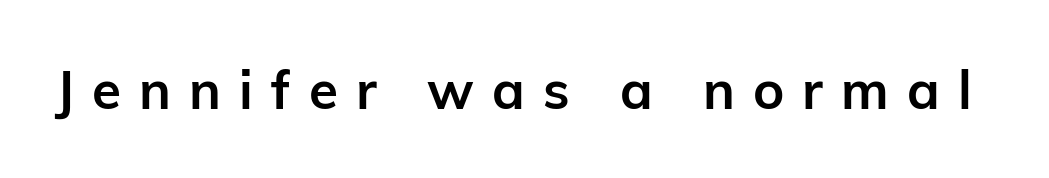
{"serif": "no", "italic": "no", "bold": "yes", "weight": "semibold", "width": "normal", "stroke_contrast": "low", "x_height": "medium", "monospaced": "no", "underline": "no", "letter_spacing": "wide", "letter_spacing_em": 0.34, "glyph_px": 53}
